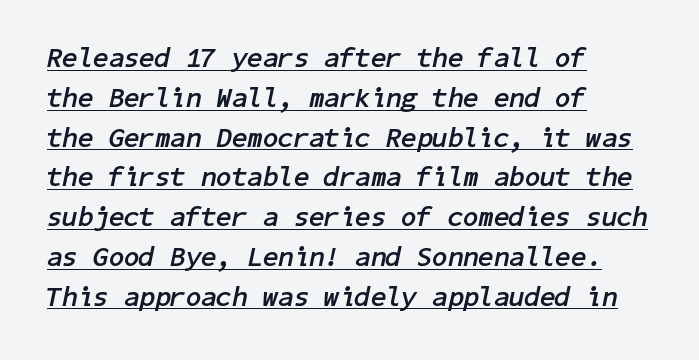
The image shows 28 px semibold type, italic (leaning right); set left-aligned, normal line spacing (1.42x), normal letter spacing, underlined; low stroke contrast and a medium x-height.
